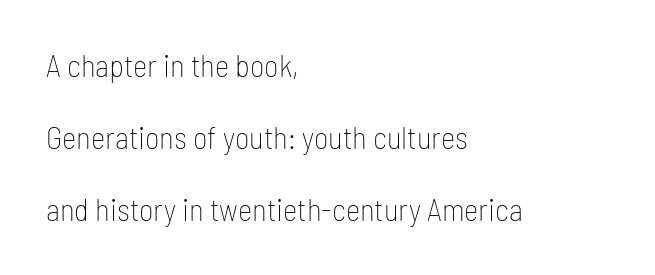
{"serif": "no", "italic": "no", "bold": "no", "weight": "thin", "width": "condensed", "stroke_contrast": "low", "x_height": "medium", "monospaced": "no", "underline": "no", "align": "left", "line_spacing": "loose", "line_spacing_ratio": 2.33, "letter_spacing": "normal", "letter_spacing_em": 0.0, "glyph_px": 31}
